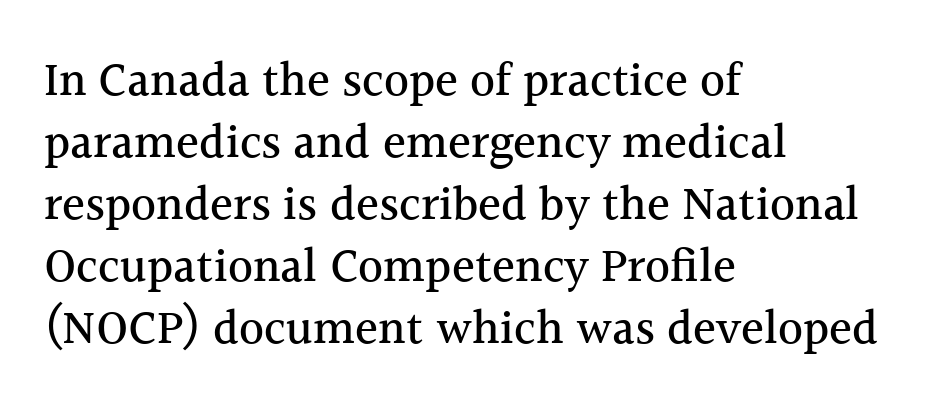
{"serif": "yes", "italic": "no", "width": "normal", "x_height": "medium", "monospaced": "no", "underline": "no", "align": "left", "line_spacing": "normal", "line_spacing_ratio": 1.29, "letter_spacing": "normal", "letter_spacing_em": 0.0, "glyph_px": 48}
